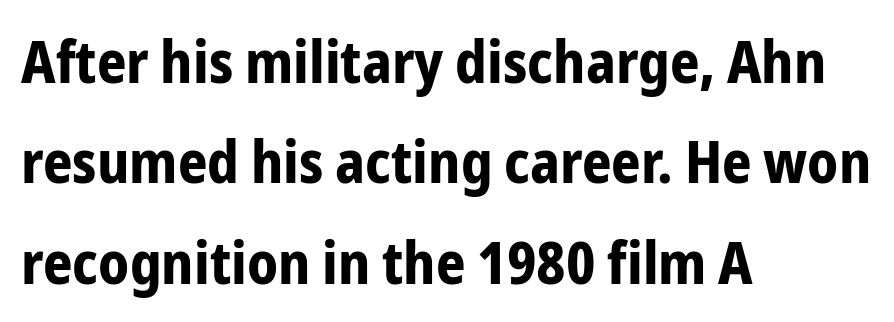
The image shows 58 px bold, condensed sans-serif type, upright; set left-aligned, line spacing 1.73x, normal letter spacing, not underlined; low stroke contrast and a medium x-height.
